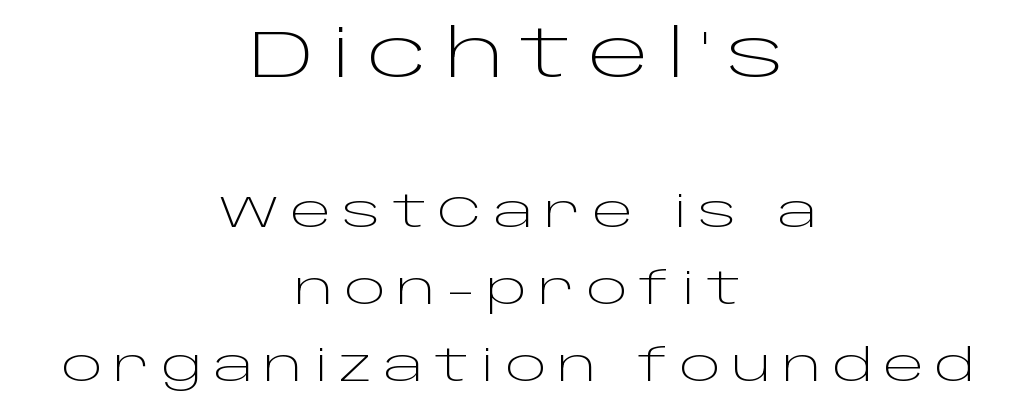
A typesetter would mark this as roman, not italic. The emphasis by scale lands on block number one, above. Glance below the letters and you will spot only blank space. Spacing verdict: proportional, widths tailored to each character. The text block is weighted toward neither margin, spreading evenly from the middle.
